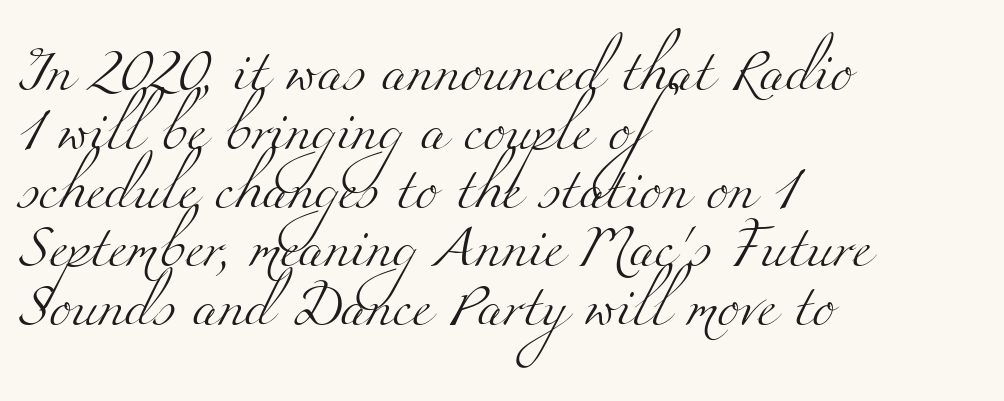
The image shows 42 px light, wide type; set left-aligned, normal line spacing (1.4x), normal letter spacing, not underlined; medium stroke contrast and a small x-height.
